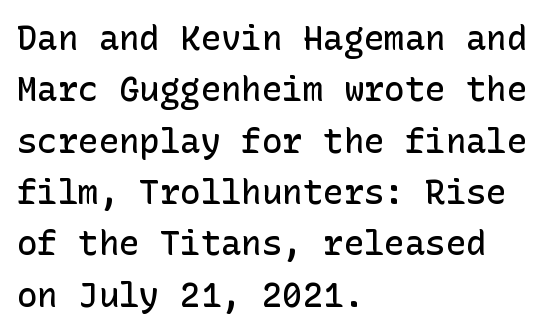
A typesetter would call this leading conventional body-copy spacing. The passage is arranged the way most books set body copy — flush left. Quick note: underline off. This rendering employs a face without finishing strokes, i.e., a sans-serif. No extra tracking has been applied to these lines. Set as a demibold, roughly 600 on the weight scale.
